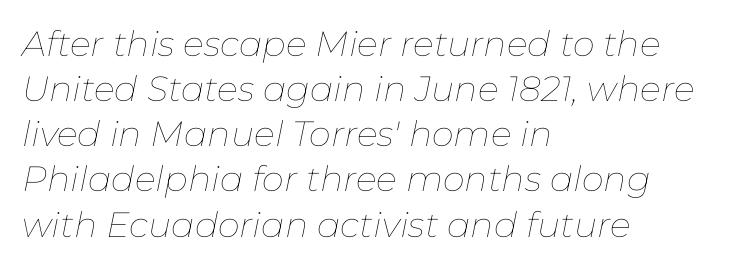
The image shows 35 px thin type, italic (leaning right); set left-aligned, normal line spacing (1.29x), normal letter spacing, not underlined; low stroke contrast and a medium x-height.
